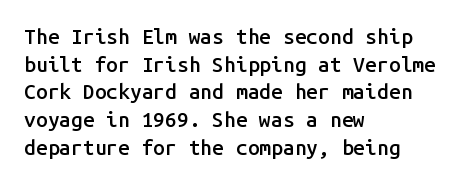
Q: Is the text bold? A: Semi-bold.
Q: Is the text italic (slanted)? A: No, it is upright.
Q: Is the text underlined? A: No.
Q: How is the paragraph aligned? A: Left-aligned.
Q: Is the spacing between letters normal or unusually wide? A: Normal.
Q: Is the spacing between lines tight, normal or loose? A: Normal.
